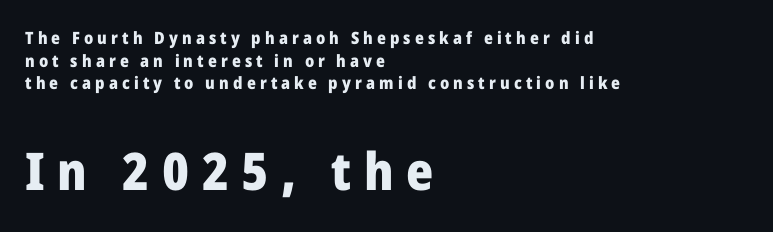
Clear beneath every line of the passage. On the weight axis this lands at bold, roughly 700. This is sans-serif lettering, the kind often seen on screens and signage. A student would notice the bottom passage is typeset larger than what precedes it. Quick note: interline space is typical. A student would call this left alignment; a typographer would say flush left, rag right.
